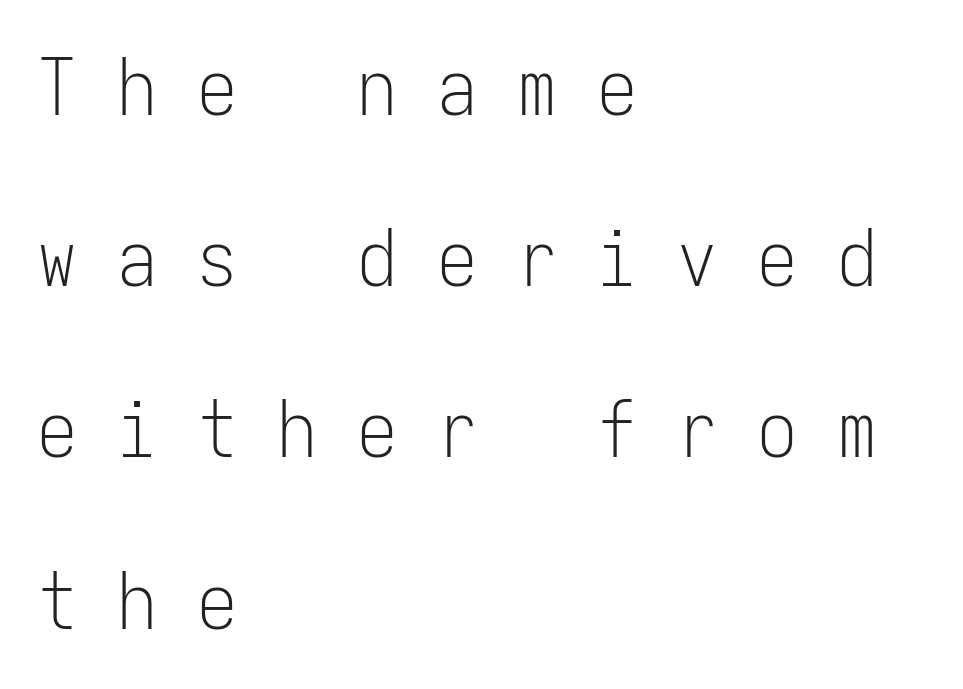
{"serif": "no", "italic": "no", "bold": "no", "weight": "light", "width": "condensed", "stroke_contrast": "low", "x_height": "medium", "monospaced": "yes", "underline": "no", "align": "left", "line_spacing": "loose", "line_spacing_ratio": 2.14, "letter_spacing": "wide", "letter_spacing_em": 0.5, "glyph_px": 80}
